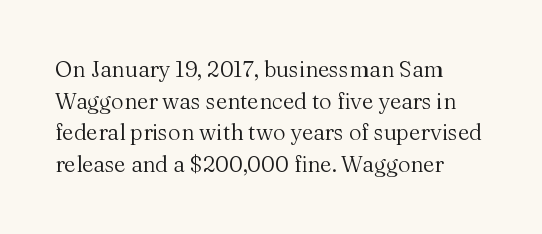
{"italic": "no", "bold": "no", "underline": "no", "align": "left", "line_spacing": "normal", "line_spacing_ratio": 1.44, "letter_spacing": "normal", "letter_spacing_em": 0.0, "glyph_px": 22}
